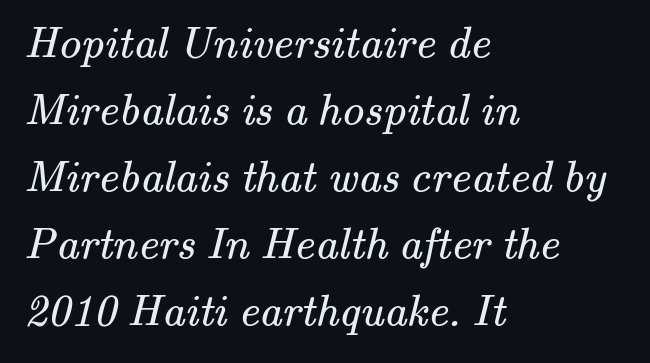
Q: Is the text bold? A: No.
Q: Is the typeface a serif or a sans-serif typeface? A: Serif.
Q: Is the text underlined? A: No.
Q: How is the paragraph aligned? A: Left-aligned.
Q: Is the spacing between letters normal or unusually wide? A: Normal.
Q: Is the spacing between lines tight, normal or loose? A: Normal.
Q: Width (condensed, normal, or wide)? A: Normal.
Q: Stroke contrast? A: Medium.
Q: x-height? A: Small.
Q: Monospaced? A: No.
